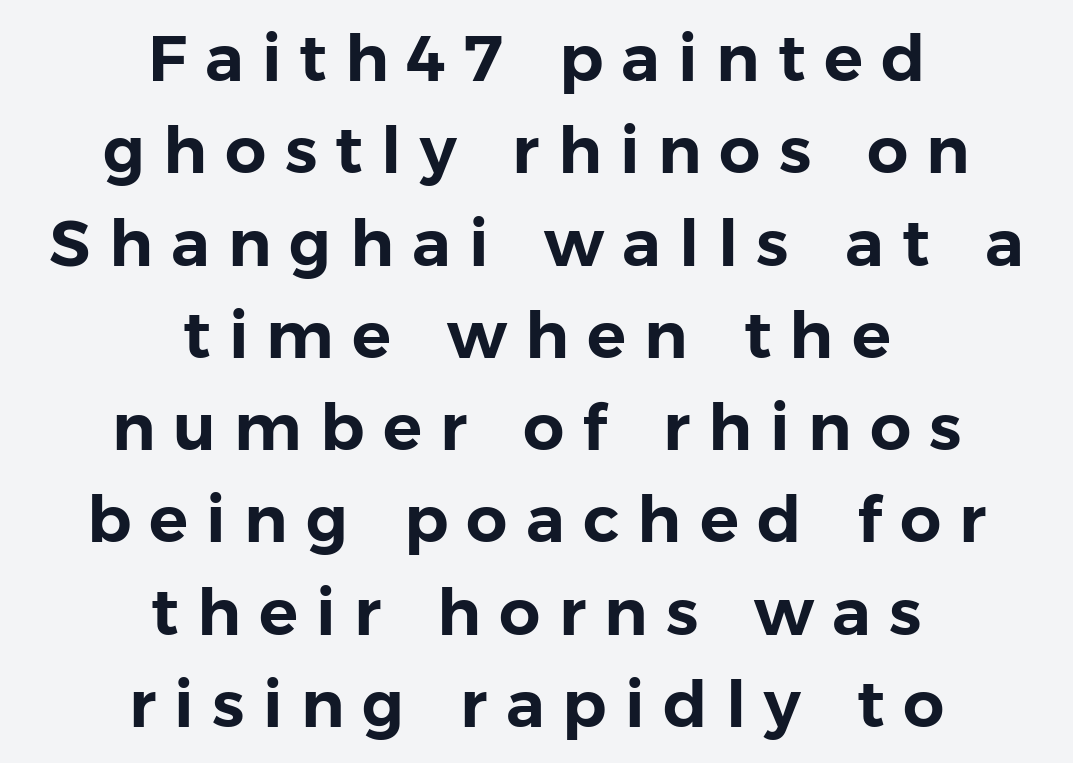
{"serif": "no", "italic": "no", "width": "normal", "stroke_contrast": "low", "x_height": "medium", "monospaced": "no", "underline": "no", "align": "center", "line_spacing": "normal", "line_spacing_ratio": 1.42, "letter_spacing": "wide", "letter_spacing_em": 0.28, "glyph_px": 65}
